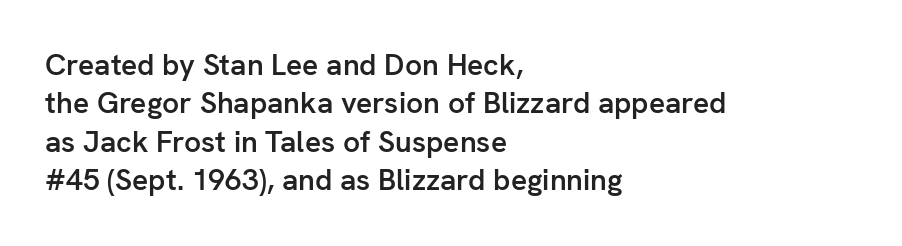
Q: Is the text bold? A: Semi-bold.
Q: Is the text italic (slanted)? A: No, it is upright.
Q: Is the typeface a serif or a sans-serif typeface? A: Sans-serif.
Q: Is the text underlined? A: No.
Q: How is the paragraph aligned? A: Left-aligned.
Q: Is the spacing between letters normal or unusually wide? A: Normal.
Q: Is the spacing between lines tight, normal or loose? A: Normal.
Q: Width (condensed, normal, or wide)? A: Normal.
Q: Stroke contrast? A: Low.
Q: x-height? A: Medium.
Q: Monospaced? A: No.
